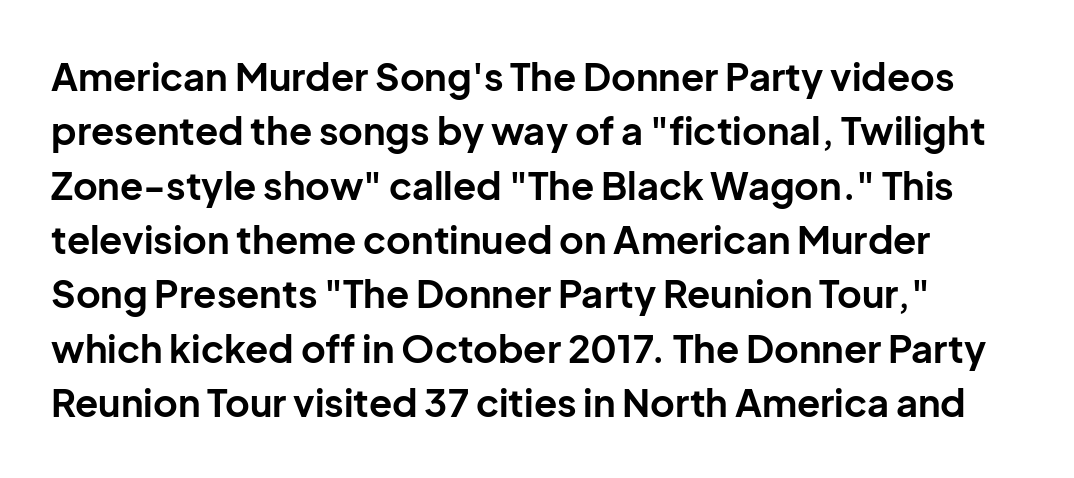
Q: Is the text bold? A: Yes.
Q: Is the text italic (slanted)? A: No, it is upright.
Q: Is the typeface a serif or a sans-serif typeface? A: Sans-serif.
Q: Is the text underlined? A: No.
Q: Is the spacing between letters normal or unusually wide? A: Normal.
Q: Is the spacing between lines tight, normal or loose? A: Normal.
Q: Width (condensed, normal, or wide)? A: Normal.
Q: Stroke contrast? A: Low.
Q: x-height? A: Medium.
Q: Monospaced? A: No.
